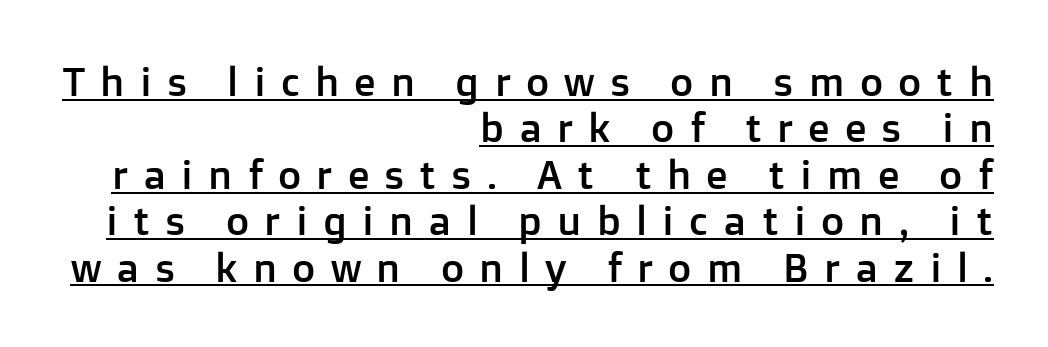
The image shows 40 px sans-serif type, upright; set right-aligned, line spacing 1.16x, unusually wide letter spacing (+0.38 em), underlined; low stroke contrast and a medium x-height.
